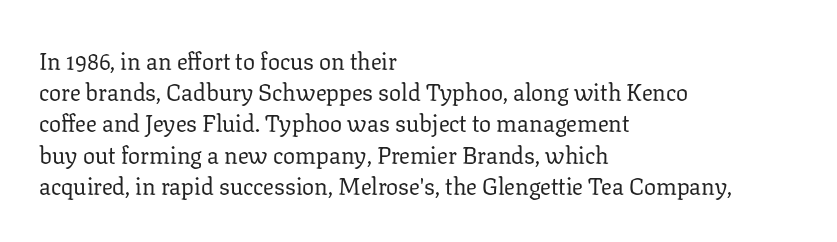
Q: Is the text bold? A: No.
Q: Is the text italic (slanted)? A: No, it is upright.
Q: Is the text underlined? A: No.
Q: How is the paragraph aligned? A: Left-aligned.
Q: Is the spacing between letters normal or unusually wide? A: Normal.
Q: Is the spacing between lines tight, normal or loose? A: Normal.
